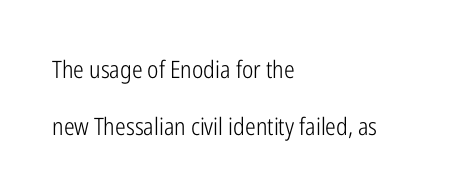
Ordinary non-slanted type is in use. If you measured baseline to baseline, you'd find a long distance. Which margin do the lines hug? The left one — the right edge is uneven. Between one letter and the next there's only the usual sliver of space. Any mark beneath the type? The region is blank.
